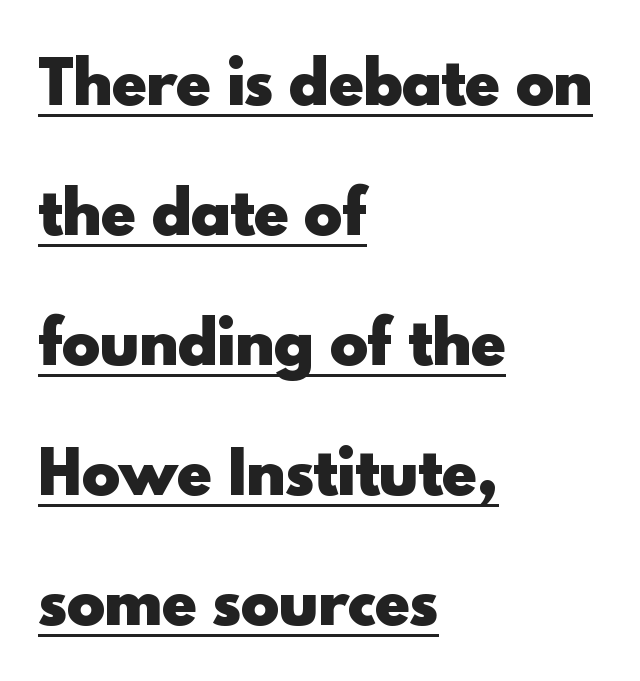
The image shows 58 px heavy sans-serif type, upright; set left-aligned, loose line spacing (2.24x), normal letter spacing, underlined; a small x-height.
